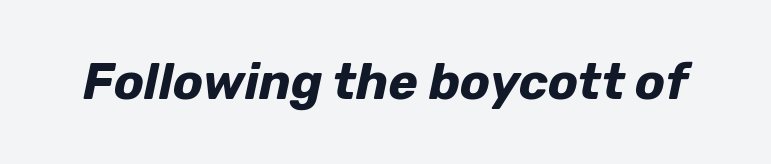
{"italic": "yes", "lean": "right", "slant_degrees": 12, "bold": "yes", "weight": "bold", "width": "normal", "stroke_contrast": "low", "x_height": "medium", "monospaced": "no", "underline": "no", "letter_spacing": "normal", "letter_spacing_em": 0.0, "glyph_px": 50}
